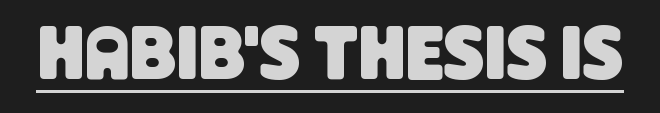
The image shows 76 px condensed sans-serif type; set normal letter spacing, underlined; low stroke contrast and a large x-height.
